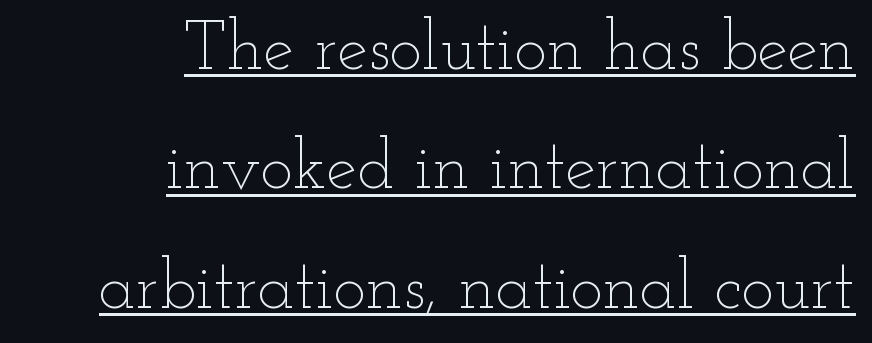
{"italic": "no", "bold": "no", "weight": "thin", "width": "wide", "stroke_contrast": "low", "x_height": "small", "monospaced": "no", "underline": "yes", "align": "right", "line_spacing_ratio": 1.73, "letter_spacing": "normal", "letter_spacing_em": 0.0, "glyph_px": 69}
